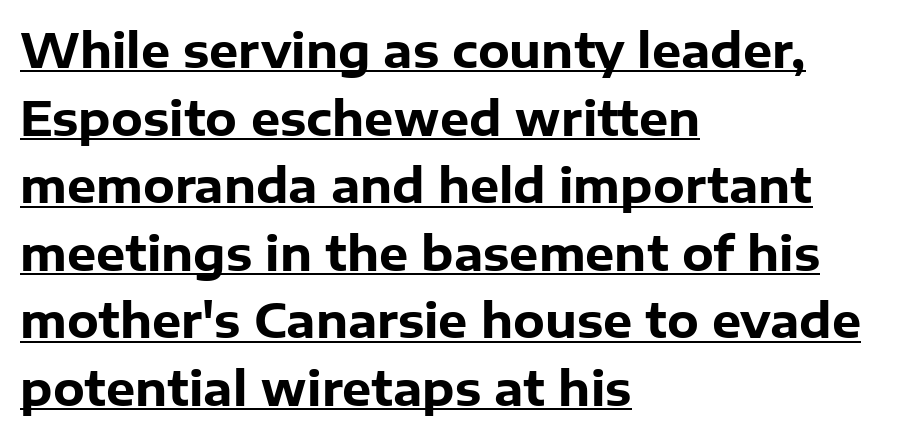
The image shows 46 px heavy sans-serif type, upright; set left-aligned, normal line spacing (1.47x), normal letter spacing, underlined; low stroke contrast and a medium x-height.
